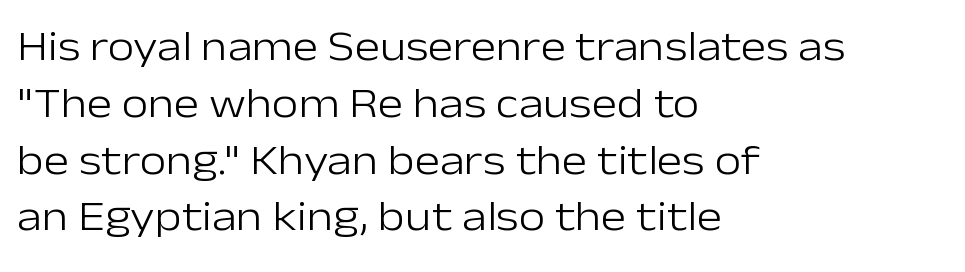
Q: Is the text bold? A: No.
Q: Is the text italic (slanted)? A: No, it is upright.
Q: Is the typeface a serif or a sans-serif typeface? A: Sans-serif.
Q: Is the text underlined? A: No.
Q: How is the paragraph aligned? A: Left-aligned.
Q: Is the spacing between letters normal or unusually wide? A: Normal.
Q: Is the spacing between lines tight, normal or loose? A: Normal.
Q: Width (condensed, normal, or wide)? A: Normal.
Q: Stroke contrast? A: Low.
Q: x-height? A: Medium.
Q: Monospaced? A: No.
